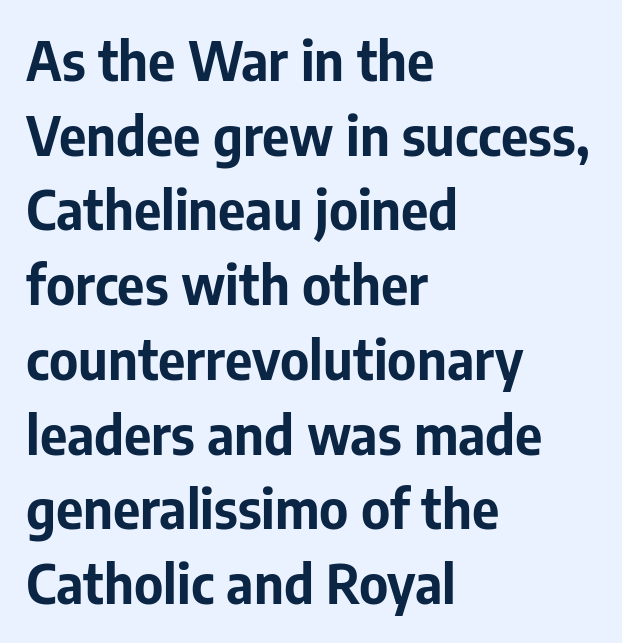
{"serif": "no", "italic": "no", "bold": "yes", "weight": "bold", "width": "normal", "stroke_contrast": "low", "x_height": "medium", "monospaced": "no", "underline": "no", "align": "left", "line_spacing": "normal", "line_spacing_ratio": 1.41, "letter_spacing": "normal", "letter_spacing_em": 0.0, "glyph_px": 53}
